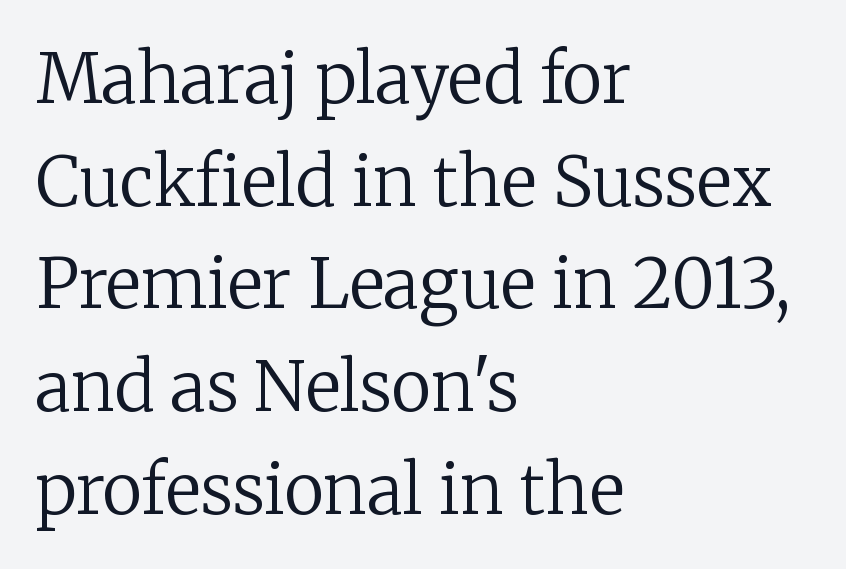
{"serif": "yes", "italic": "no", "bold": "no", "weight": "regular", "width": "normal", "stroke_contrast": "low", "x_height": "medium", "monospaced": "no", "underline": "no", "align": "left", "line_spacing": "normal", "line_spacing_ratio": 1.51, "letter_spacing": "normal", "letter_spacing_em": 0.0, "glyph_px": 68}
